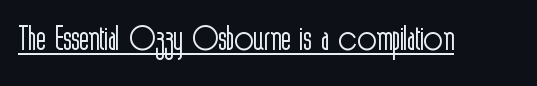
The image shows 49 px light, condensed sans-serif type, upright; set normal letter spacing, underlined; a medium x-height.
